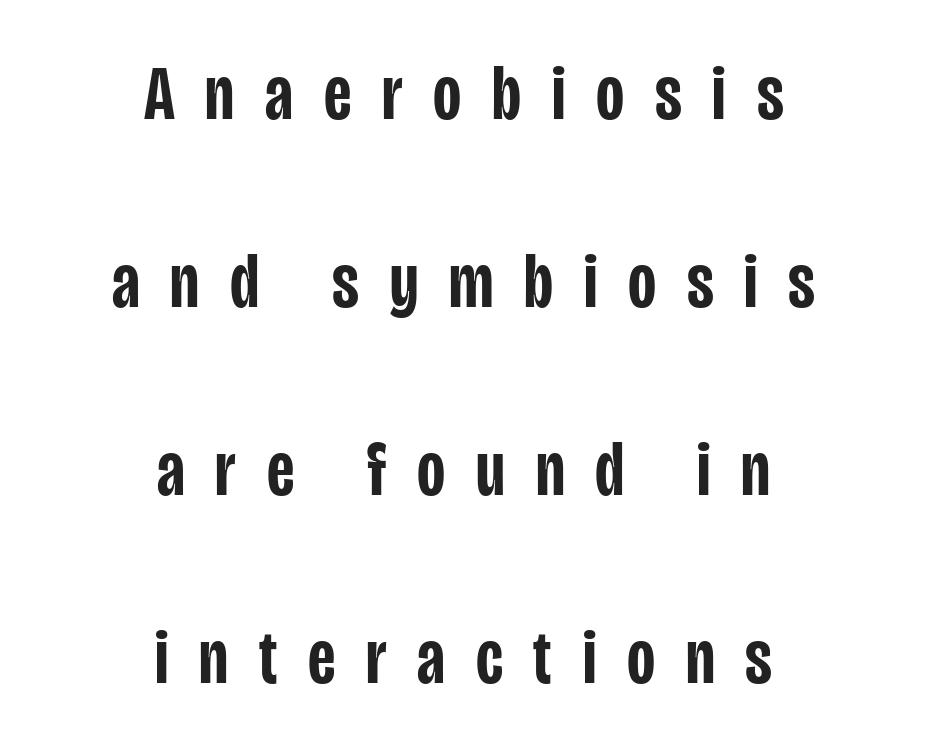
{"serif": "no", "italic": "no", "bold": "semi", "weight": "semibold", "width": "condensed", "stroke_contrast": "low", "x_height": "large", "monospaced": "no", "underline": "no", "align": "center", "line_spacing": "loose", "line_spacing_ratio": 2.44, "letter_spacing": "wide", "letter_spacing_em": 0.4, "glyph_px": 77}
